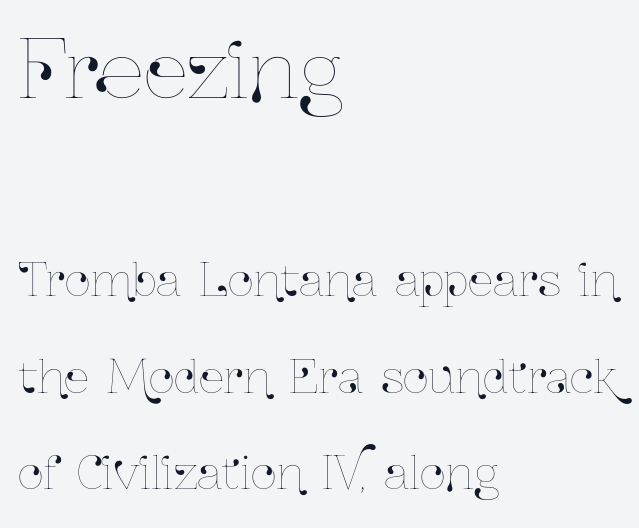
The lettering stays uniformly vertical, giving the passage a roman look. Tracking here is standard; glyphs follow each other at the usual distance. Size contrast runs from large at the top to small at the bottom. Summary of vertical rhythm: relaxed, with wide interline spacing. The gap between lines stays unmarked. Which margin do the lines hug? The left one — the right edge is uneven.
